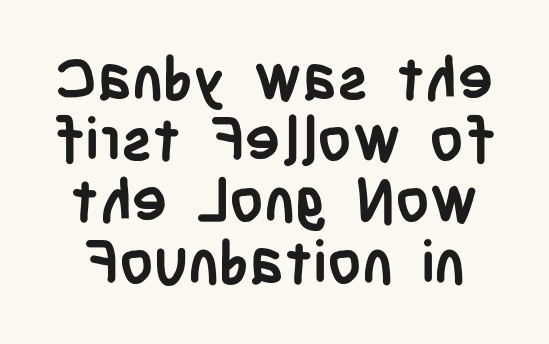
Serifs: no, the terminals of the letterforms are clean. The letters advance in unequal steps, a hallmark of proportional type. Rendered with straight, roman letterforms. These lines huddle together more closely than default settings would place them. Nothing unusual about the tracking: characters are spaced as the font intends. Set as a true bold cut, around the 700 mark.
